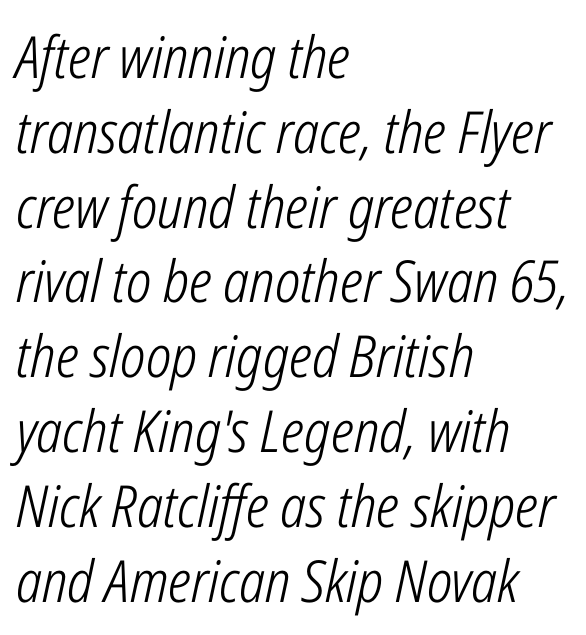
Q: Is the text bold? A: No.
Q: Is the text italic (slanted)? A: Yes, it leans right by about 12 degrees.
Q: Is the text underlined? A: No.
Q: How is the paragraph aligned? A: Left-aligned.
Q: Is the spacing between letters normal or unusually wide? A: Normal.
Q: Is the spacing between lines tight, normal or loose? A: Normal.
Q: Width (condensed, normal, or wide)? A: Condensed.
Q: Stroke contrast? A: Low.
Q: x-height? A: Medium.
Q: Monospaced? A: No.
